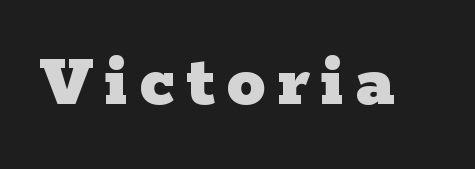
Q: Is the text bold? A: Yes.
Q: Is the text italic (slanted)? A: No, it is upright.
Q: Is the typeface a serif or a sans-serif typeface? A: Serif.
Q: Is the text underlined? A: No.
Q: Width (condensed, normal, or wide)? A: Wide.
Q: Stroke contrast? A: Low.
Q: x-height? A: Medium.
Q: Monospaced? A: No.
